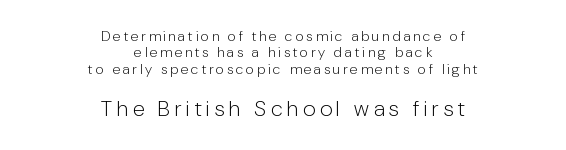
{"italic": "no", "bold": "no", "underline": "no", "align": "center", "line_spacing_ratio": 1.17, "letter_spacing": "wide", "letter_spacing_em": 0.22, "larger_block": "second", "size_ratio": 1.57, "glyph_px": 22}
